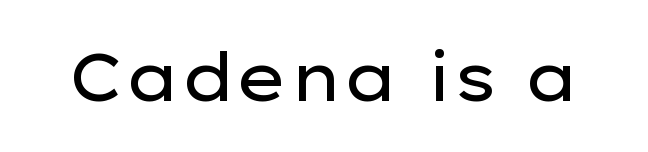
The image shows 67 px regular-weight, wide sans-serif type, upright; set normal letter spacing, not underlined; low stroke contrast and a medium x-height.
